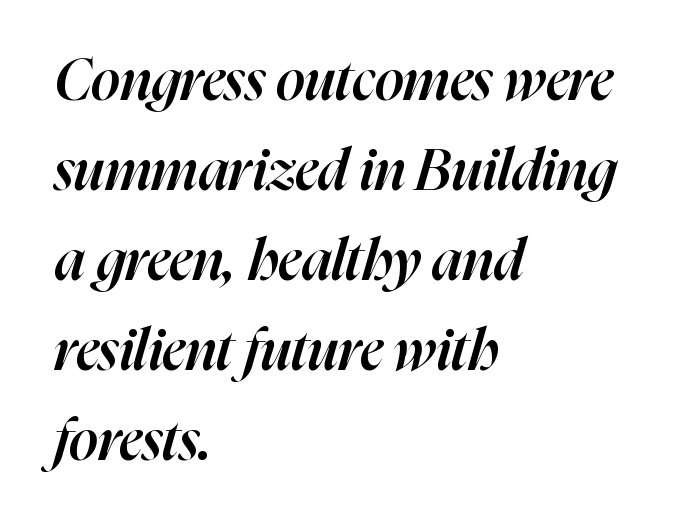
{"italic": "yes", "lean": "right", "slant_degrees": 16, "bold": "semi", "weight": "semibold", "width": "normal", "stroke_contrast": "high", "x_height": "medium", "monospaced": "no", "underline": "no", "align": "left", "line_spacing": "normal", "line_spacing_ratio": 1.58, "letter_spacing": "normal", "letter_spacing_em": 0.0, "glyph_px": 57}
